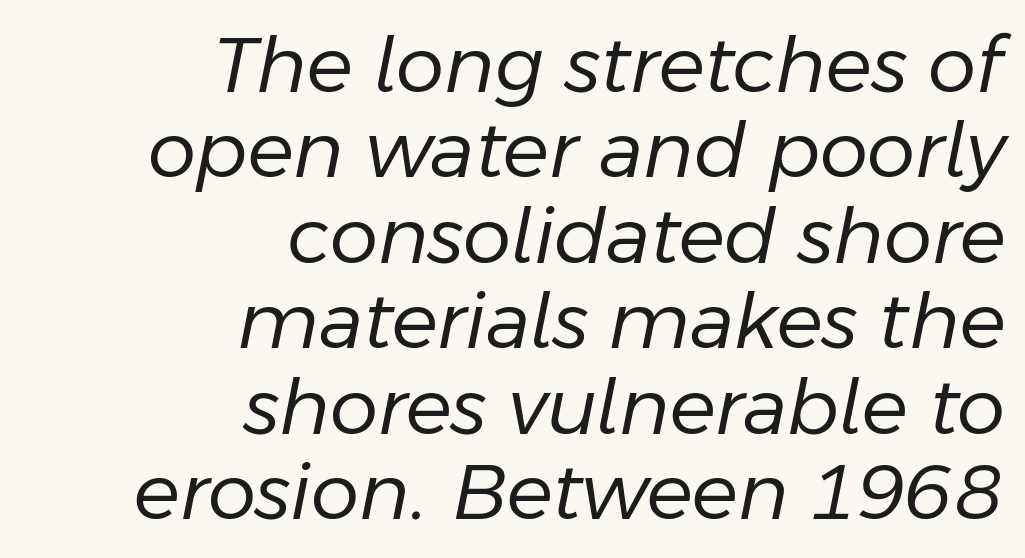
Character widths vary here, with narrow letters taking less room than wide ones. All the whitespace from short lines collects on the left. Stems and bowls with no extra thickness — not bold. Tracking here is standard; glyphs follow each other at the usual distance. Students, observe: this is what under-led, compact text looks like. The area under the type is left untouched.
